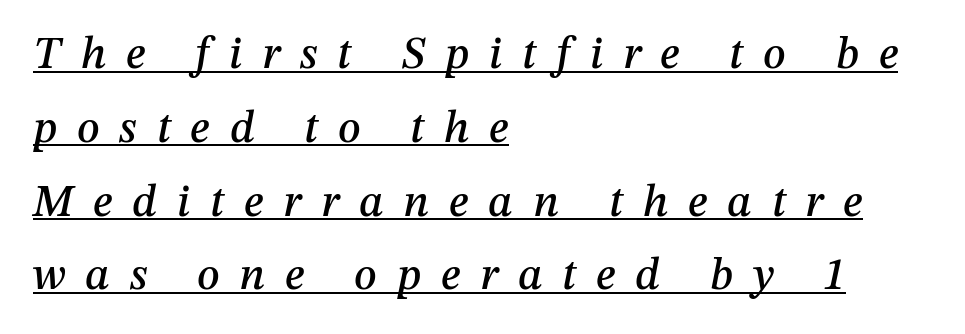
The image shows 45 px text type, italic (leaning right); set left-aligned, normal line spacing (1.64x), unusually wide letter spacing (+0.44 em), underlined; medium stroke contrast and a medium x-height.
